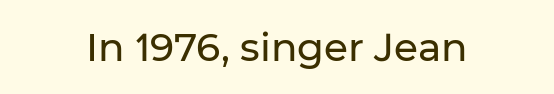
The image shows 39 px sans-serif type, upright; set normal letter spacing, not underlined; low stroke contrast and a medium x-height.
